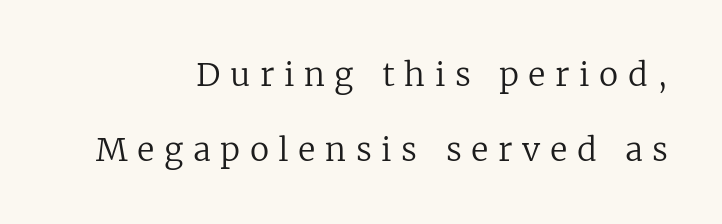
{"serif": "yes", "italic": "no", "bold": "no", "weight": "regular", "width": "normal", "stroke_contrast": "low", "x_height": "medium", "monospaced": "no", "underline": "no", "align": "right", "line_spacing": "loose", "line_spacing_ratio": 2.33, "letter_spacing": "wide", "letter_spacing_em": 0.3, "glyph_px": 32}
